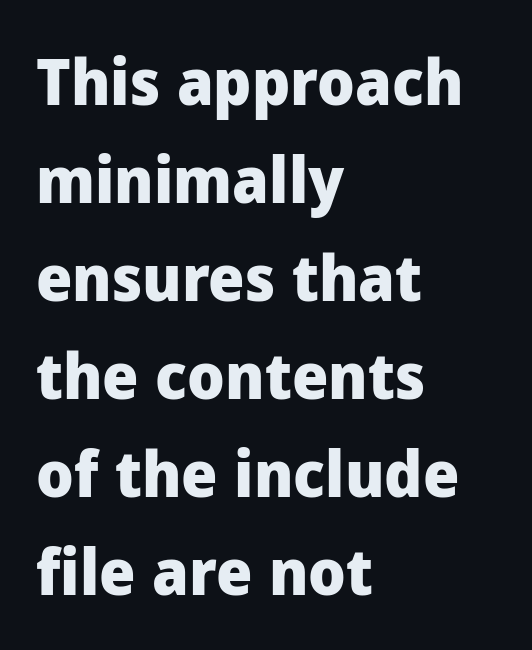
The image shows 64 px heavy sans-serif type, upright; set left-aligned, normal line spacing (1.53x), normal letter spacing, not underlined; low stroke contrast and a medium x-height.
